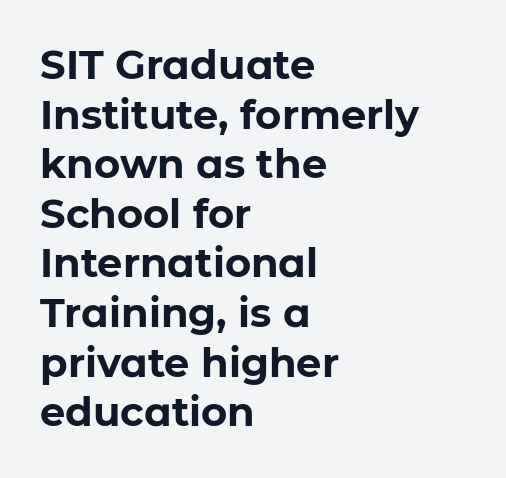
{"serif": "no", "italic": "no", "bold": "yes", "weight": "bold", "width": "normal", "stroke_contrast": "low", "x_height": "medium", "monospaced": "no", "underline": "no", "align": "left", "line_spacing_ratio": 1.24, "letter_spacing": "normal", "letter_spacing_em": 0.0, "glyph_px": 40}
